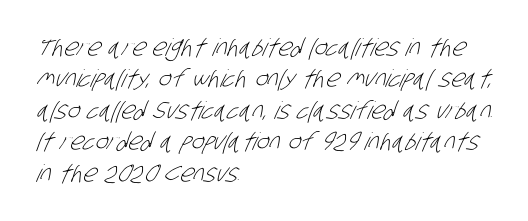
The space between consecutive lines is moderate. Letters have the restrained weight of plain body copy at most. Caption: multi-line text, flush left, ragged right. You could call the tracking neutral — neither tight nor loose. The space directly below the letters is spotless.
